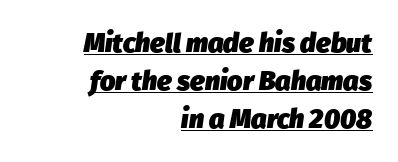
{"italic": "yes", "lean": "right", "slant_degrees": 8, "bold": "yes", "underline": "yes", "align": "right", "line_spacing": "normal", "line_spacing_ratio": 1.4, "letter_spacing": "normal", "letter_spacing_em": 0.0, "glyph_px": 27}
